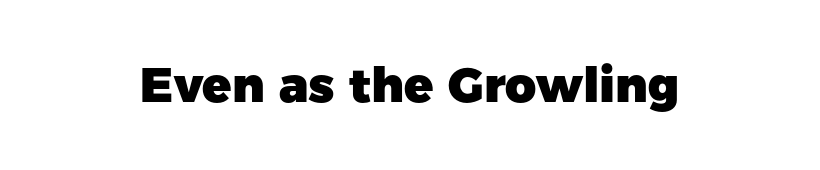
Q: Is the text bold? A: Yes.
Q: Is the text italic (slanted)? A: No, it is upright.
Q: Is the typeface a serif or a sans-serif typeface? A: Sans-serif.
Q: Is the text underlined? A: No.
Q: Is the spacing between letters normal or unusually wide? A: Normal.
Q: Width (condensed, normal, or wide)? A: Normal.
Q: Stroke contrast? A: Low.
Q: x-height? A: Medium.
Q: Monospaced? A: No.
